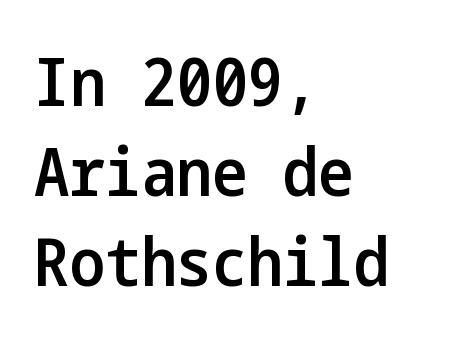
Q: Is the text bold? A: Semi-bold.
Q: Is the text italic (slanted)? A: No, it is upright.
Q: Is the typeface a serif or a sans-serif typeface? A: Sans-serif.
Q: Is the text underlined? A: No.
Q: How is the paragraph aligned? A: Left-aligned.
Q: Is the spacing between letters normal or unusually wide? A: Normal.
Q: Is the spacing between lines tight, normal or loose? A: Normal.
Q: Width (condensed, normal, or wide)? A: Condensed.
Q: Stroke contrast? A: Low.
Q: x-height? A: Medium.
